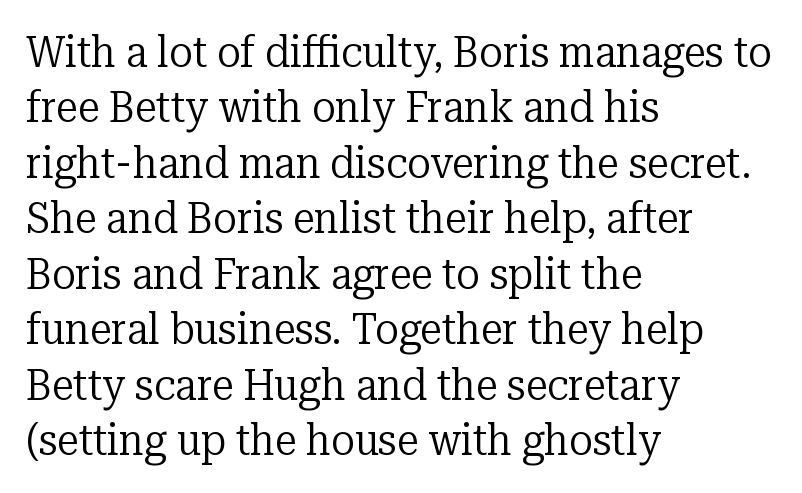
{"serif": "yes", "italic": "no", "bold": "no", "weight": "regular", "width": "normal", "stroke_contrast": "low", "x_height": "medium", "monospaced": "no", "underline": "no", "align": "left", "line_spacing": "normal", "line_spacing_ratio": 1.26, "letter_spacing": "normal", "letter_spacing_em": 0.0, "glyph_px": 44}
